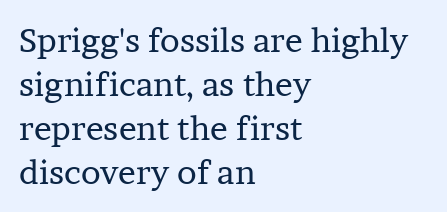
The letters advance in unequal steps, a hallmark of proportional type. The face used here is rendered with its standard letterfit. The lines in this sample share a left origin and differ only in where they stop. Check the space under the baseline: it is left empty. This block has exactly the height ordinary leading produces. Is this a sans? No — the strokes have serifs.
